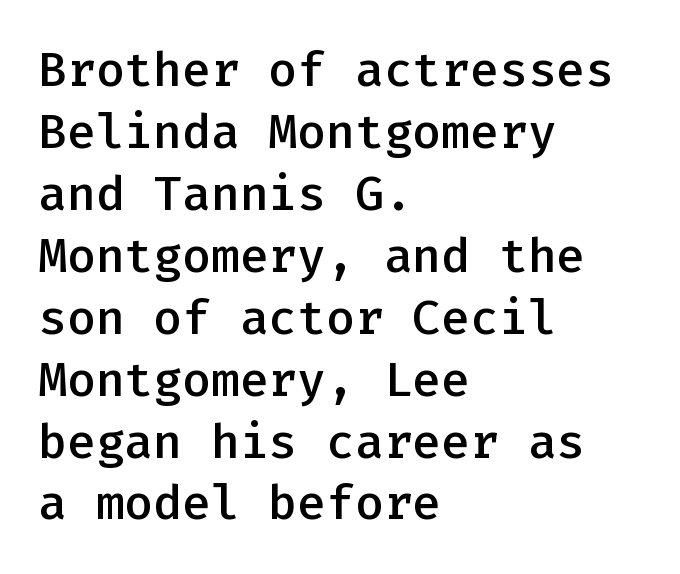
The image shows 48 px semibold sans-serif type, upright, monospaced; set left-aligned, normal line spacing (1.29x), normal letter spacing, not underlined; low stroke contrast and a medium x-height.
